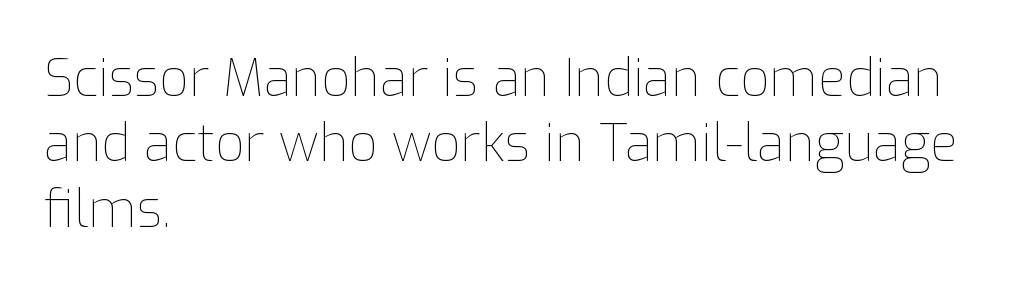
Rule under the text: the space is simply empty. The vertical gap from one line to the next is medium. A roman cut, with each character standing at attention. This rendering uses left alignment, leaving the right contour irregular. No extra tracking has been applied to these lines. On a weight scale, this lands at 450 or below.
